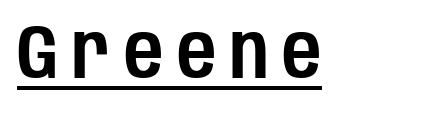
{"serif": "no", "italic": "no", "width": "condensed", "stroke_contrast": "low", "x_height": "large", "monospaced": "no", "underline": "yes", "glyph_px": 76}
